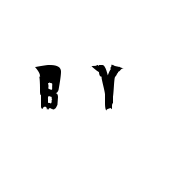
Q: Is the typeface a serif or a sans-serif typeface? A: Sans-serif.
Q: Is the text underlined? A: No.
Q: Is the spacing between letters normal or unusually wide? A: Unusually wide.
Q: Width (condensed, normal, or wide)? A: Condensed.
Q: Stroke contrast? A: Low.
Q: x-height? A: Large.
Q: Monospaced? A: No.
